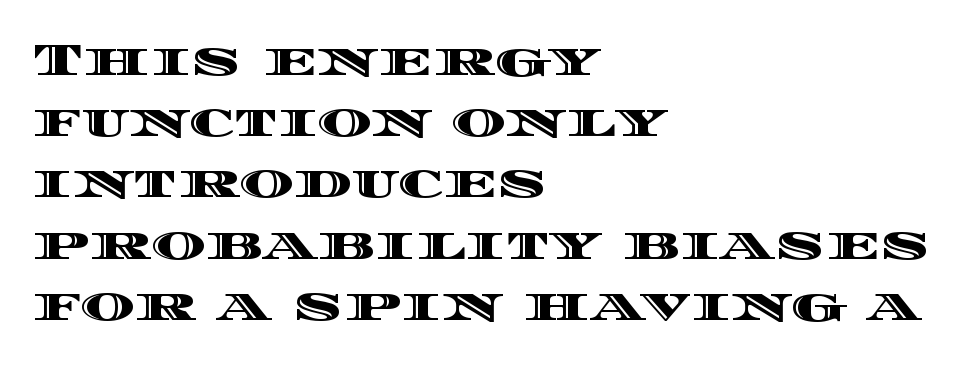
Every stem runs plumb, perpendicular to the baseline. The area under the type is left untouched. Think of a printed novel: that variable character pitch is what you see here. Leftover space on each line is placed entirely after the last word. The passage shown stacks its lines at a standard gap.
